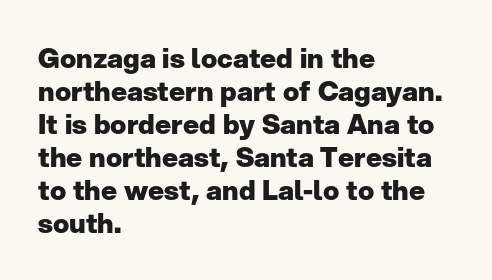
Q: Is the text bold? A: Yes.
Q: Is the text italic (slanted)? A: No, it is upright.
Q: Is the text underlined? A: No.
Q: How is the paragraph aligned? A: Left-aligned.
Q: Is the spacing between letters normal or unusually wide? A: Normal.
